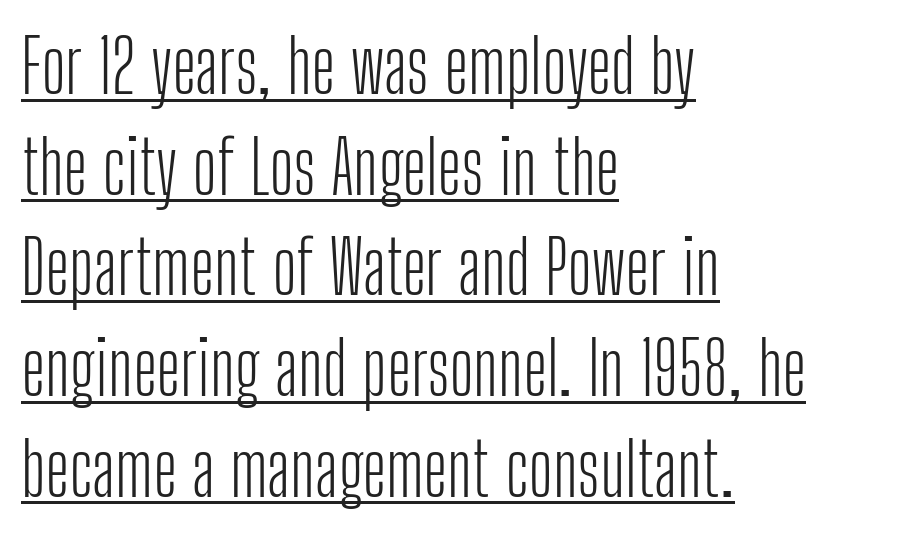
Horizontal alignment here is leftward, the default for most running prose. Font category for this specimen: sans-serif. Vertical spacing — default. Here the designer chose a conventional face with non-uniform glyph widths. Do the letters lean? They stand straight. Vertical stems look standard width or narrower in stroke.
